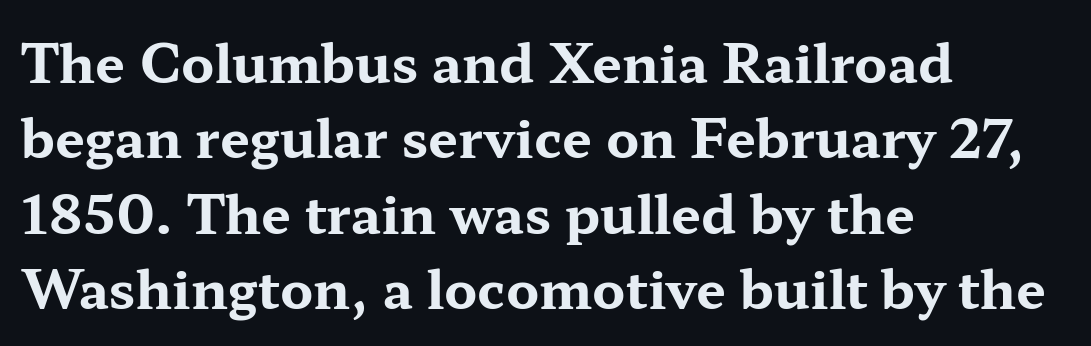
{"serif": "yes", "italic": "no", "bold": "yes", "weight": "bold", "width": "wide", "stroke_contrast": "medium", "x_height": "medium", "monospaced": "no", "underline": "no", "align": "left", "line_spacing": "normal", "line_spacing_ratio": 1.42, "letter_spacing": "normal", "letter_spacing_em": 0.0, "glyph_px": 53}
